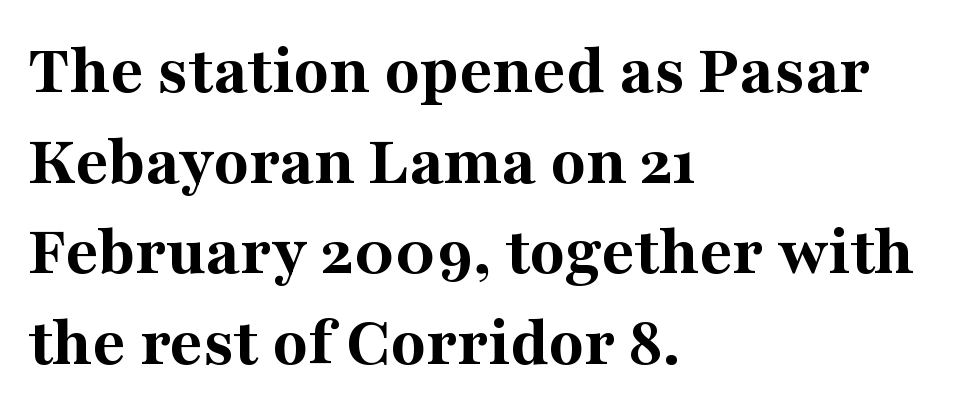
Q: Is the text bold? A: Yes.
Q: Is the text italic (slanted)? A: No, it is upright.
Q: Is the typeface a serif or a sans-serif typeface? A: Serif.
Q: Is the text underlined? A: No.
Q: How is the paragraph aligned? A: Left-aligned.
Q: Is the spacing between letters normal or unusually wide? A: Normal.
Q: Is the spacing between lines tight, normal or loose? A: Normal.
Q: Width (condensed, normal, or wide)? A: Normal.
Q: Stroke contrast? A: Medium.
Q: x-height? A: Medium.
Q: Monospaced? A: No.
